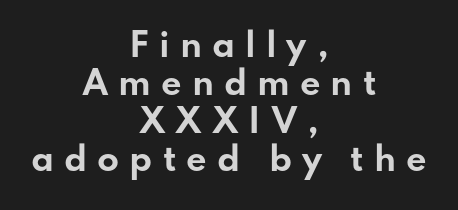
Chunky letters — that's bold for sure. Bare-footed words on every line. The rendering uses natural spacing where letterforms have individual widths. This sample uses a sans-serif face. Short note: letters widely spaced. These lines stack symmetrically, like a column narrowing and widening about its center.
